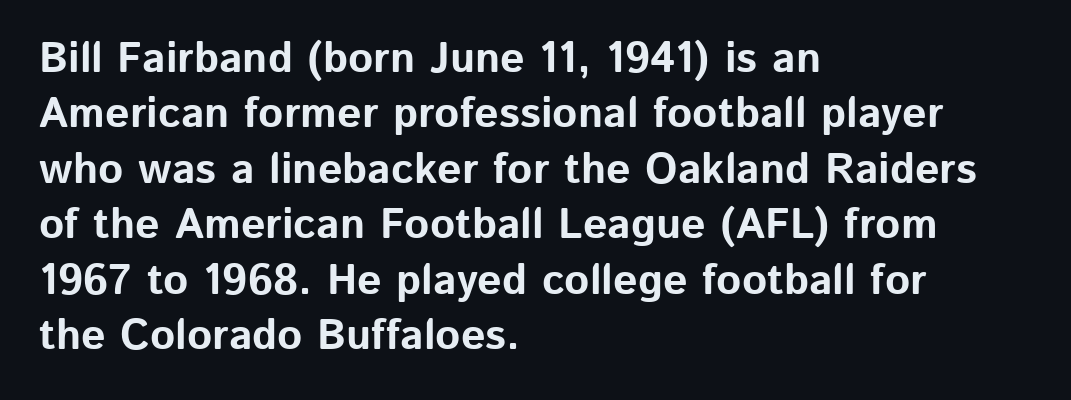
These lines carry a lot of weight — the face is fully bold. A sans-serif font was chosen for this passage. The rag falls on the right side of this text block. Compared with typical paragraphs, the rows here are spaced about the same. Style check: upright.
